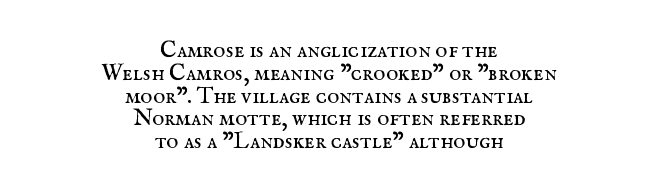
The image shows 23 px text type, upright; set centered, tight line spacing (0.99x), normal letter spacing, not underlined.
